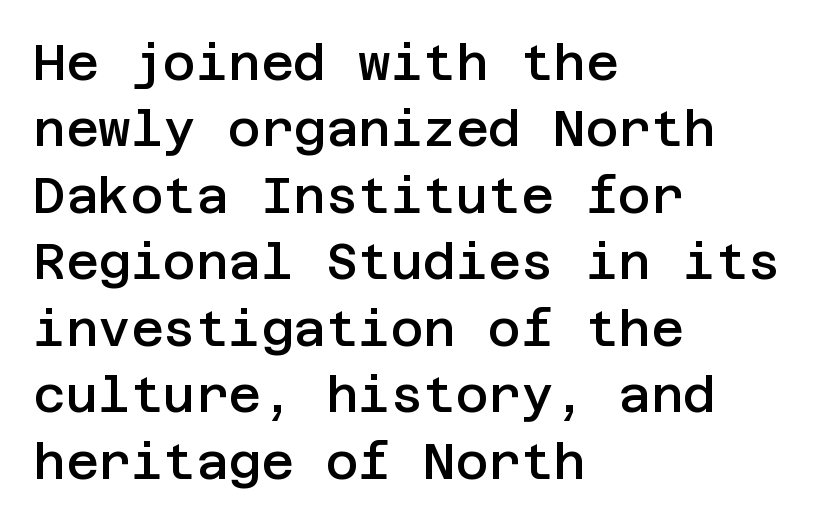
The image shows 50 px semibold sans-serif type, upright; set left-aligned, normal line spacing (1.33x), normal letter spacing, not underlined; low stroke contrast and a large x-height.
